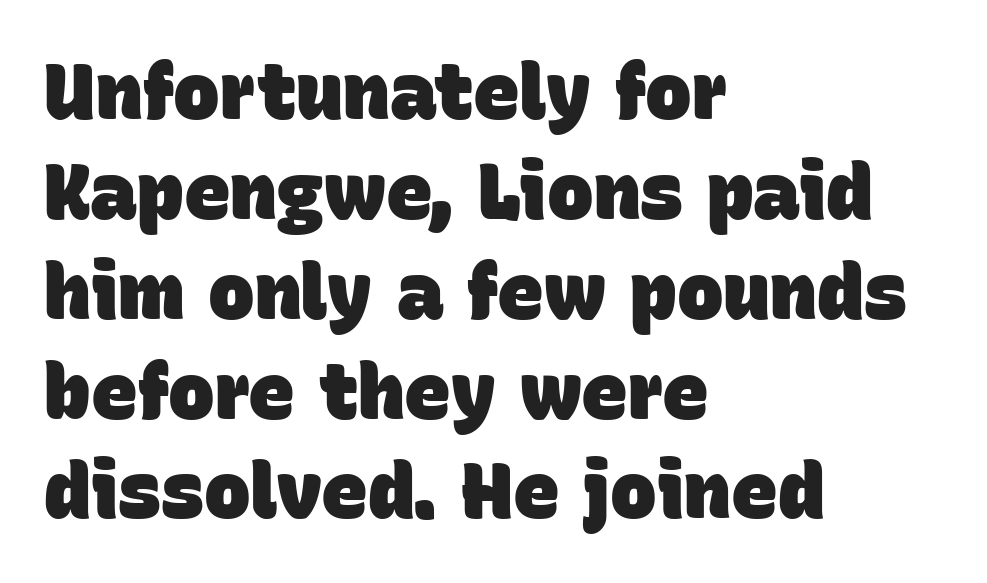
The image shows 78 px heavy sans-serif type; set left-aligned, normal line spacing (1.28x), normal letter spacing, not underlined; low stroke contrast and a large x-height.
